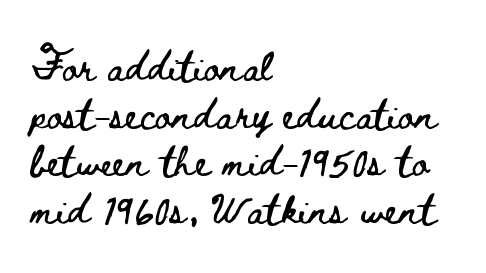
{"width": "wide", "stroke_contrast": "low", "x_height": "small", "monospaced": "no", "underline": "no", "align": "left", "line_spacing": "normal", "line_spacing_ratio": 1.59, "letter_spacing": "normal", "letter_spacing_em": 0.0, "glyph_px": 30}
